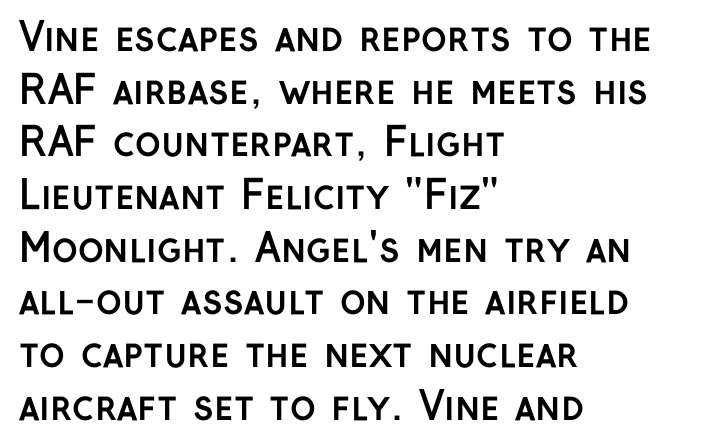
The text block is weighted toward the left margin, trailing off unevenly rightward. The typography opts for an upright posture over an oblique one. The passage shown is typed in a proportional face where columns would drift. A bare baseline throughout the passage. Does extra space separate the letters? No, they use regular spacing. The typesetting leans heavy: a genuine bold.
